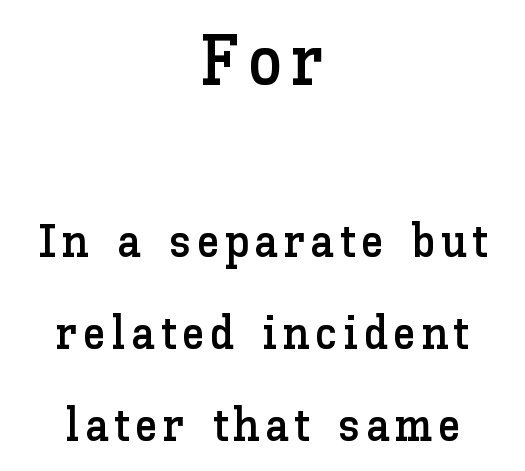
{"italic": "no", "width": "normal", "stroke_contrast": "low", "x_height": "medium", "monospaced": "no", "underline": "no", "align": "center", "line_spacing": "loose", "line_spacing_ratio": 1.95, "larger_block": "first", "size_ratio": 1.51, "glyph_px": 71}
